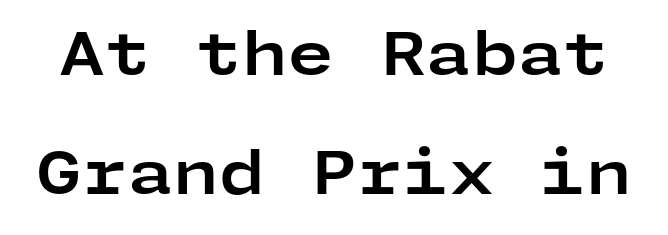
{"serif": "no", "italic": "no", "bold": "yes", "weight": "bold", "width": "wide", "stroke_contrast": "low", "x_height": "medium", "underline": "no", "line_spacing": "loose", "line_spacing_ratio": 2.01, "letter_spacing": "normal", "letter_spacing_em": 0.0, "glyph_px": 59}
